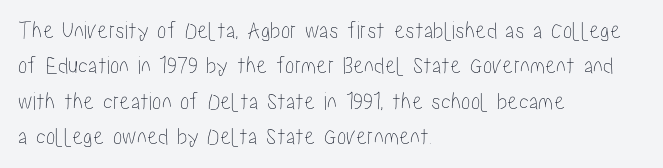
{"italic": "no", "underline": "no", "align": "left", "line_spacing": "normal", "line_spacing_ratio": 1.42, "letter_spacing": "normal", "letter_spacing_em": 0.0, "glyph_px": 25}
